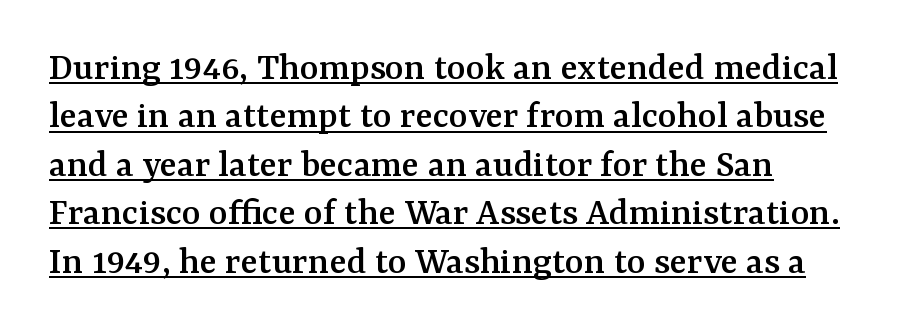
Each line of the rendering has a horizontal stroke beneath the glyphs. Tracking here is standard; glyphs follow each other at the usual distance. Line beginnings align vertically; line endings do not. These lines are composed in type with serifs.
